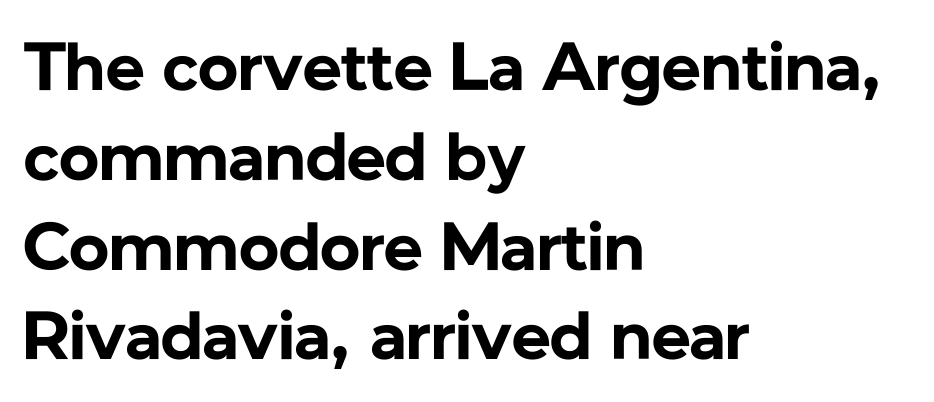
{"serif": "no", "italic": "no", "bold": "yes", "weight": "bold", "width": "normal", "stroke_contrast": "low", "x_height": "medium", "monospaced": "no", "underline": "no", "align": "left", "line_spacing": "normal", "line_spacing_ratio": 1.32, "letter_spacing": "normal", "letter_spacing_em": 0.0, "glyph_px": 68}
